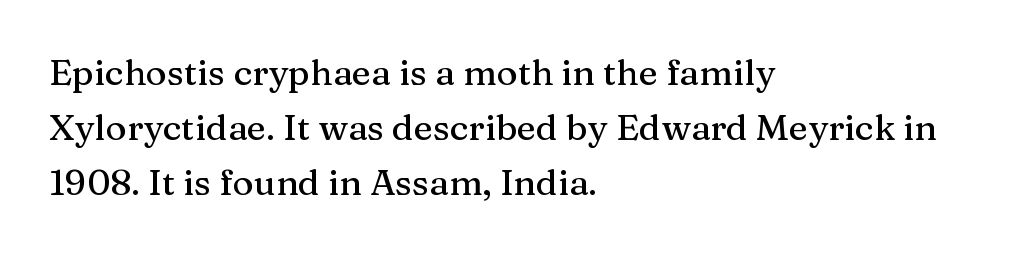
Is the block centered? No — it sits flush against the left margin. Successive baselines arrive at the customary interval. Spacing verdict: proportional, widths tailored to each character. Observe the ordinary spacing: letters are neighbours, not strangers. Note: serifs present on the glyphs. Posture: upright roman.
